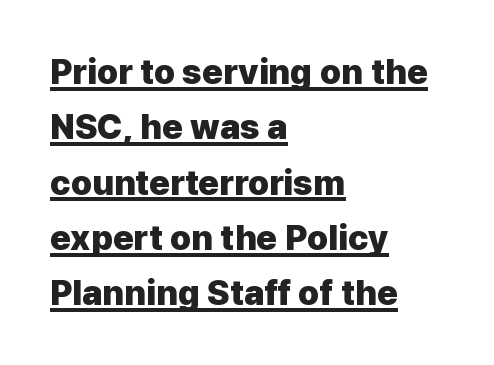
Q: Is the text bold? A: Yes.
Q: Is the text italic (slanted)? A: No, it is upright.
Q: Is the typeface a serif or a sans-serif typeface? A: Sans-serif.
Q: Is the text underlined? A: Yes.
Q: How is the paragraph aligned? A: Left-aligned.
Q: Is the spacing between letters normal or unusually wide? A: Normal.
Q: Is the spacing between lines tight, normal or loose? A: Normal.
Q: Width (condensed, normal, or wide)? A: Normal.
Q: Stroke contrast? A: Low.
Q: x-height? A: Medium.
Q: Monospaced? A: No.
